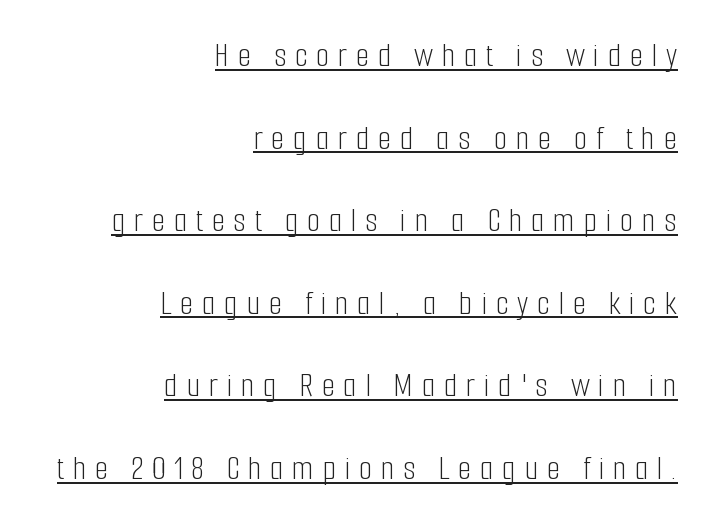
Notice the wide empty band between every row — that's loose leading. Does the type have serifs? No, each stem ends abruptly. Observe the wide spacing: letters keep a clear distance from each other. What decoration does the sample have? An underline.
